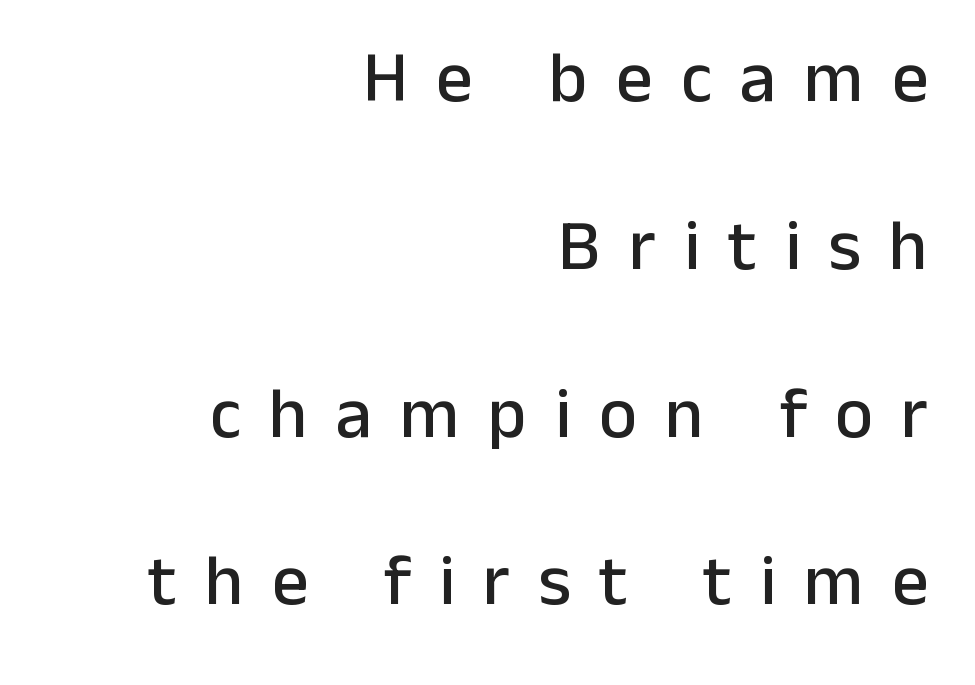
The type sits square on the baseline with zero lean. Honestly, the letter spacing is so wide it's the main thing you notice. The text was rendered using a sans face with plain stroke endings. The foot of each line stays bare and open.
